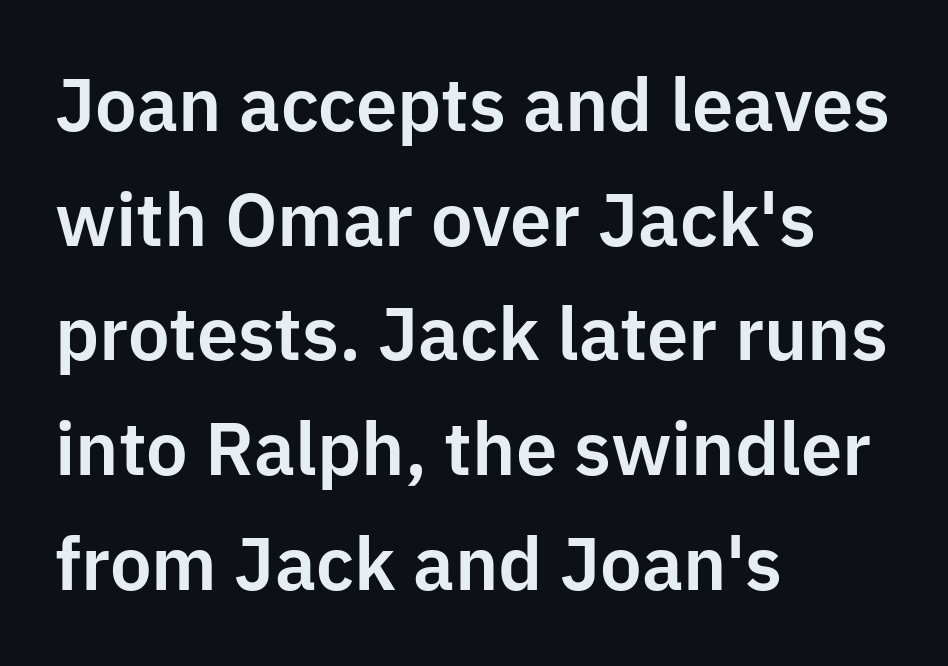
{"serif": "no", "italic": "no", "width": "normal", "stroke_contrast": "low", "x_height": "medium", "monospaced": "no", "underline": "no", "align": "left", "line_spacing": "normal", "line_spacing_ratio": 1.55, "letter_spacing": "normal", "letter_spacing_em": 0.0, "glyph_px": 74}
